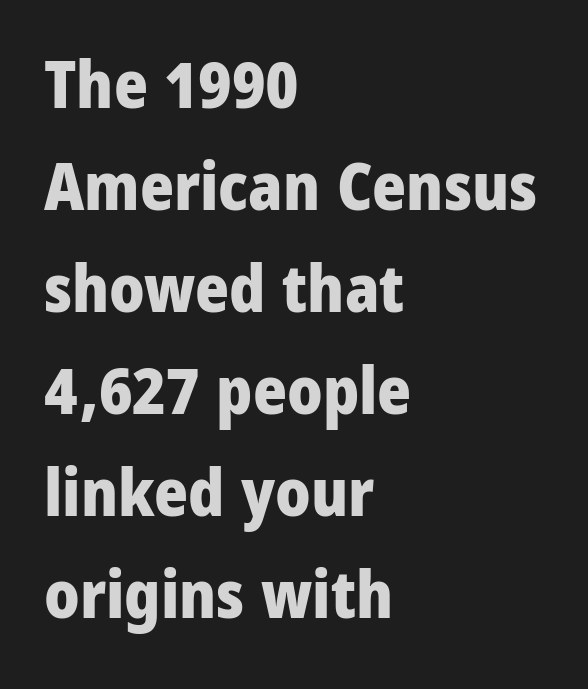
{"serif": "no", "italic": "no", "bold": "yes", "weight": "heavy", "width": "condensed", "stroke_contrast": "low", "x_height": "large", "monospaced": "no", "underline": "no", "align": "left", "line_spacing": "normal", "line_spacing_ratio": 1.57, "letter_spacing": "normal", "letter_spacing_em": 0.0, "glyph_px": 65}
